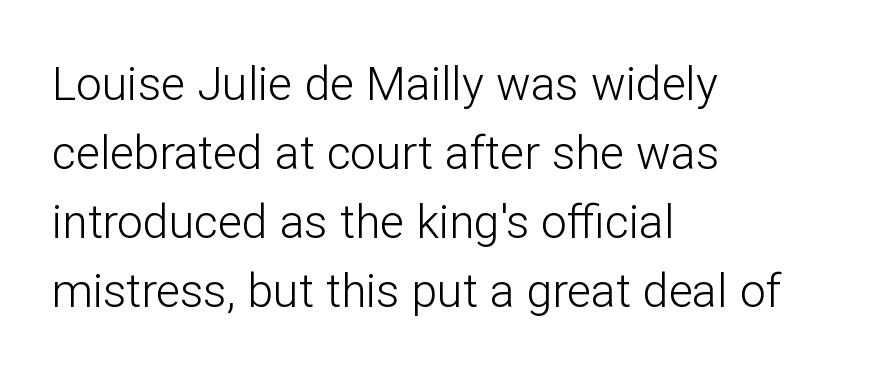
Q: Is the text bold? A: No.
Q: Is the text italic (slanted)? A: No, it is upright.
Q: Is the typeface a serif or a sans-serif typeface? A: Sans-serif.
Q: Is the text underlined? A: No.
Q: How is the paragraph aligned? A: Left-aligned.
Q: Is the spacing between letters normal or unusually wide? A: Normal.
Q: Is the spacing between lines tight, normal or loose? A: Normal.
Q: Width (condensed, normal, or wide)? A: Normal.
Q: Stroke contrast? A: Low.
Q: x-height? A: Medium.
Q: Monospaced? A: No.
